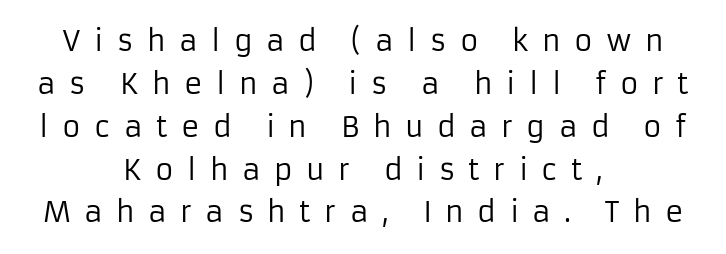
Q: Is the text bold? A: No.
Q: Is the text italic (slanted)? A: No, it is upright.
Q: Is the typeface a serif or a sans-serif typeface? A: Sans-serif.
Q: Is the text underlined? A: No.
Q: How is the paragraph aligned? A: Centered.
Q: Is the spacing between letters normal or unusually wide? A: Unusually wide.
Q: Is the spacing between lines tight, normal or loose? A: Normal.
Q: Width (condensed, normal, or wide)? A: Normal.
Q: Stroke contrast? A: Low.
Q: x-height? A: Medium.
Q: Monospaced? A: No.
